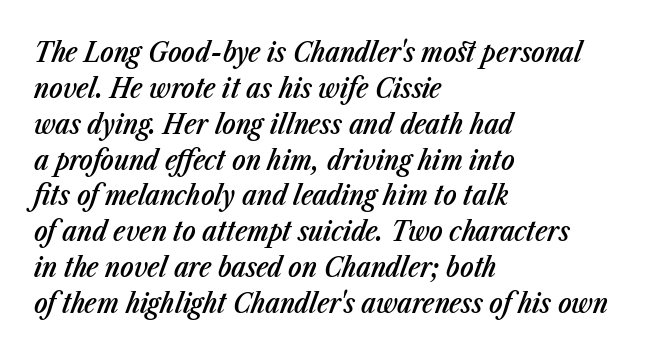
{"italic": "yes", "lean": "right", "slant_degrees": 23, "bold": "semi", "weight": "semibold", "width": "condensed", "stroke_contrast": "low", "x_height": "medium", "monospaced": "no", "underline": "no", "align": "left", "line_spacing": "normal", "line_spacing_ratio": 1.28, "letter_spacing": "normal", "letter_spacing_em": 0.0, "glyph_px": 28}
